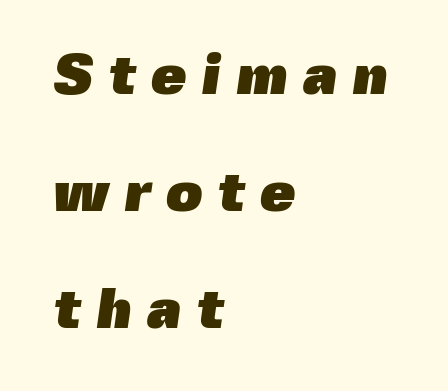
{"serif": "no", "bold": "yes", "weight": "heavy", "width": "normal", "x_height": "medium", "monospaced": "no", "underline": "no", "align": "left", "line_spacing": "loose", "line_spacing_ratio": 2.05, "letter_spacing": "wide", "letter_spacing_em": 0.26, "glyph_px": 57}
